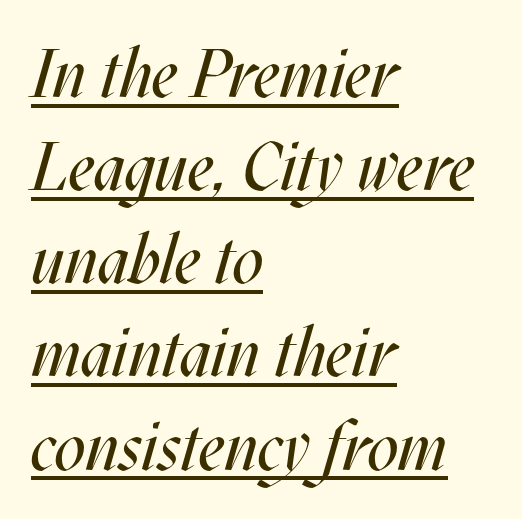
Q: Is the text bold? A: No.
Q: Is the text italic (slanted)? A: Yes, it leans right by about 17 degrees.
Q: Is the text underlined? A: Yes.
Q: How is the paragraph aligned? A: Left-aligned.
Q: Is the spacing between letters normal or unusually wide? A: Normal.
Q: Is the spacing between lines tight, normal or loose? A: Normal.
Q: Width (condensed, normal, or wide)? A: Condensed.
Q: Stroke contrast? A: Medium.
Q: x-height? A: Large.
Q: Monospaced? A: No.
